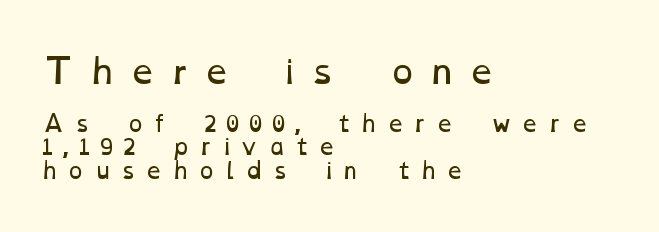
Looks like regular typesetting: each glyph gets only the width it needs. Each new line begins almost immediately beneath the previous one. Letters have the restrained weight of plain body copy at most. Decoration check: the copy has no underline. This layout puts the oversized block above and the modest block below. Between one letter and the next there's a generous, obvious gap.
